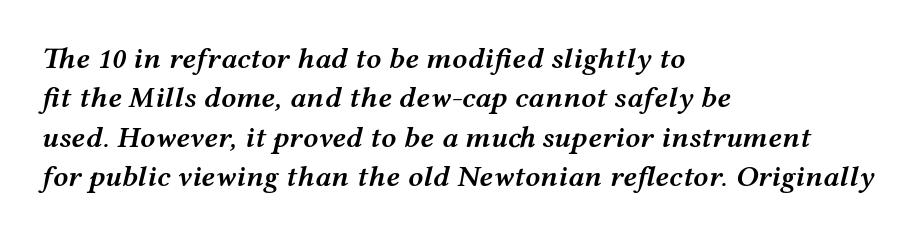
Q: Is the text bold? A: Semi-bold.
Q: Is the text italic (slanted)? A: Yes, it leans right by about 12 degrees.
Q: Is the text underlined? A: No.
Q: How is the paragraph aligned? A: Left-aligned.
Q: Is the spacing between letters normal or unusually wide? A: Normal.
Q: Is the spacing between lines tight, normal or loose? A: Normal.
Q: Width (condensed, normal, or wide)? A: Wide.
Q: Stroke contrast? A: Medium.
Q: x-height? A: Medium.
Q: Monospaced? A: No.
